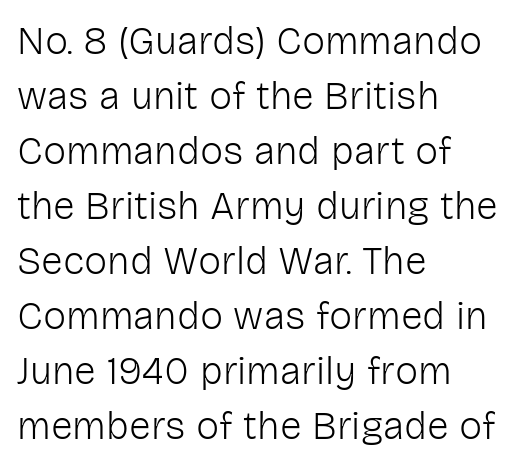
No extra ink here — the face is not bold. Visually the block forms a straight wall on the left and a jagged coastline on the right. The block of text has a typical density, with ordinary space between rows. The face used here is proportionally spaced, like ordinary book or web type.
